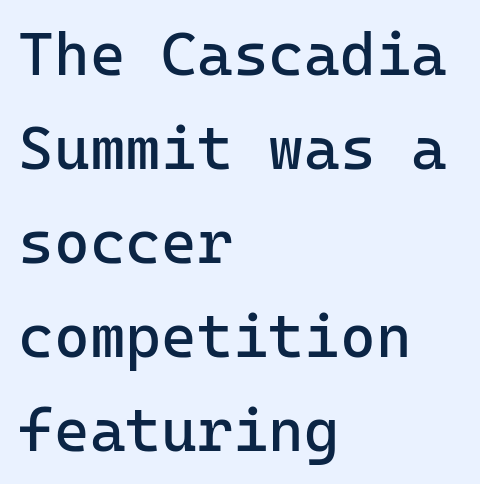
The image shows 61 px regular-weight sans-serif type, upright, monospaced; set left-aligned, normal line spacing (1.54x), normal letter spacing, not underlined; low stroke contrast and a medium x-height.
